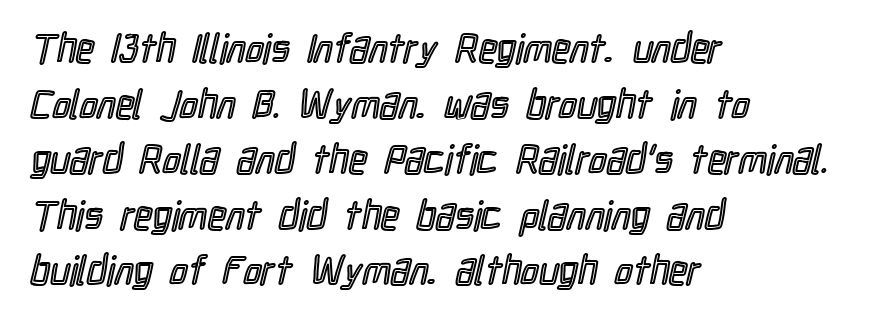
Q: Is the text italic (slanted)? A: Yes.
Q: Is the text underlined? A: No.
Q: How is the paragraph aligned? A: Left-aligned.
Q: Is the spacing between letters normal or unusually wide? A: Normal.
Q: Is the spacing between lines tight, normal or loose? A: Normal.
Q: Width (condensed, normal, or wide)? A: Condensed.
Q: x-height? A: Medium.
Q: Monospaced? A: No.
